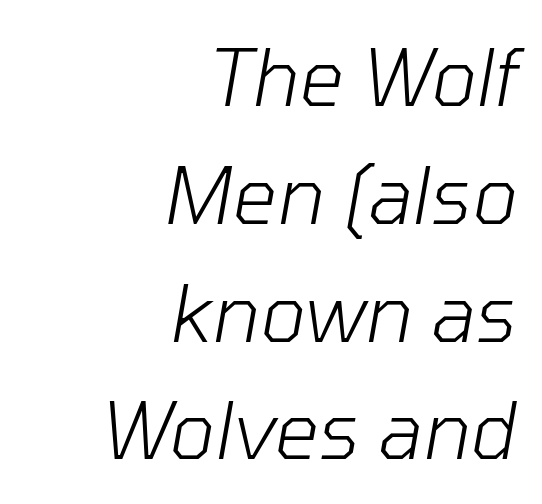
The image shows 78 px light type, italic (leaning right); set right-aligned, normal line spacing (1.51x), normal letter spacing, not underlined; low stroke contrast and a medium x-height.
